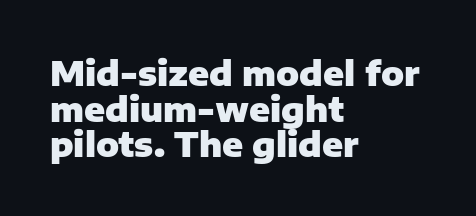
The image shows 34 px heavy sans-serif type, upright; set left-aligned, tight line spacing (1.05x), normal letter spacing, not underlined; low stroke contrast and a medium x-height.
